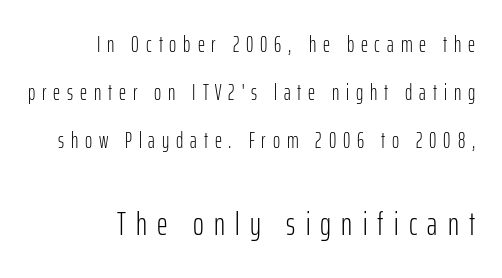
Q: Is the text bold? A: No.
Q: Is the text italic (slanted)? A: No, it is upright.
Q: Is the typeface a serif or a sans-serif typeface? A: Sans-serif.
Q: Is the text underlined? A: No.
Q: How is the paragraph aligned? A: Right-aligned.
Q: Is the spacing between letters normal or unusually wide? A: Unusually wide.
Q: Is the spacing between lines tight, normal or loose? A: Loose.
Q: Which block of text is set in a larger size, the first (top) or the second (bottom)? A: The second (bottom) one.
Q: Width (condensed, normal, or wide)? A: Condensed.
Q: Stroke contrast? A: Low.
Q: x-height? A: Medium.
Q: Monospaced? A: No.
